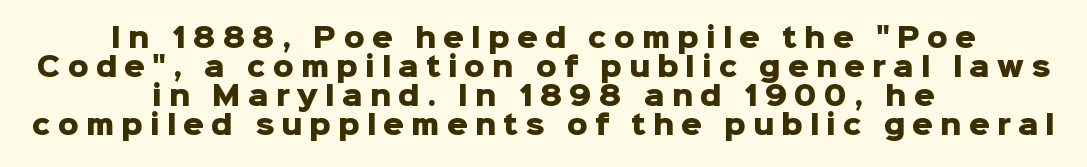
Q: Is the text bold? A: Yes.
Q: Is the text italic (slanted)? A: No, it is upright.
Q: Is the text underlined? A: No.
Q: How is the paragraph aligned? A: Centered.
Q: Is the spacing between letters normal or unusually wide? A: Unusually wide.
Q: Is the spacing between lines tight, normal or loose? A: Tight.
